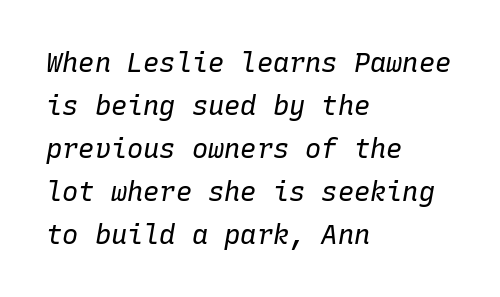
These lines keep a tight, regular rhythm from letter to letter. Weight: regular or lighter. The setting favours the left margin, as ordinary paragraphs usually do. Observe the lean: these are italic letterforms. Lines of text with bare space underneath. The space between consecutive lines is moderate.
